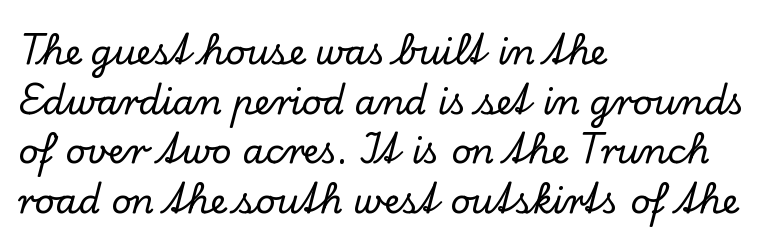
Q: Is the text italic (slanted)? A: Yes.
Q: Is the typeface a serif or a sans-serif typeface? A: Serif.
Q: Is the text underlined? A: No.
Q: How is the paragraph aligned? A: Left-aligned.
Q: Is the spacing between letters normal or unusually wide? A: Normal.
Q: Is the spacing between lines tight, normal or loose? A: Normal.
Q: Width (condensed, normal, or wide)? A: Normal.
Q: Stroke contrast? A: Low.
Q: x-height? A: Small.
Q: Monospaced? A: No.
